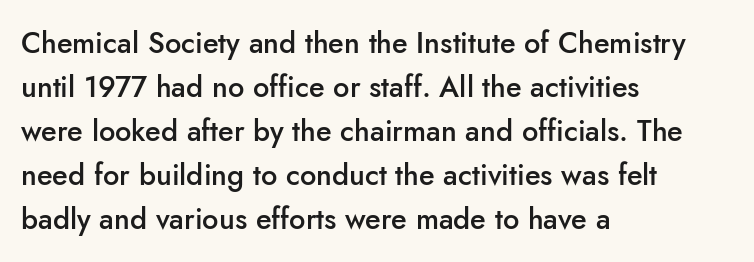
The image shows 29 px semibold sans-serif type, upright; set left-aligned, normal line spacing (1.52x), normal letter spacing, not underlined; low stroke contrast and a small x-height.
